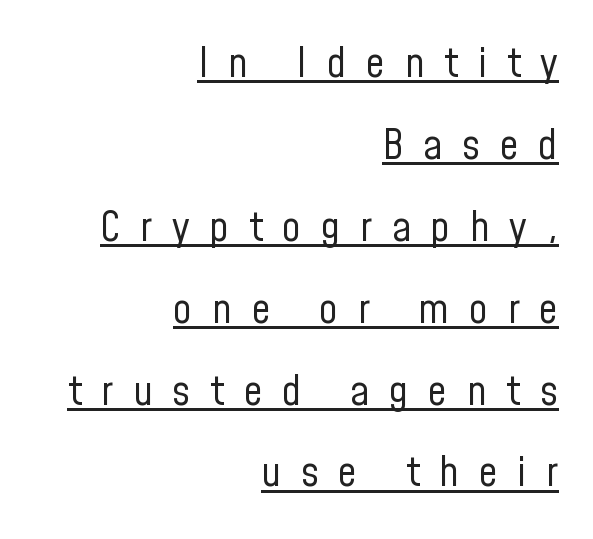
Q: Is the text bold? A: No.
Q: Is the text italic (slanted)? A: No, it is upright.
Q: Is the typeface a serif or a sans-serif typeface? A: Sans-serif.
Q: Is the text underlined? A: Yes.
Q: How is the paragraph aligned? A: Right-aligned.
Q: Is the spacing between letters normal or unusually wide? A: Unusually wide.
Q: Is the spacing between lines tight, normal or loose? A: Loose.
Q: Width (condensed, normal, or wide)? A: Condensed.
Q: Stroke contrast? A: Low.
Q: x-height? A: Medium.
Q: Monospaced? A: No.
